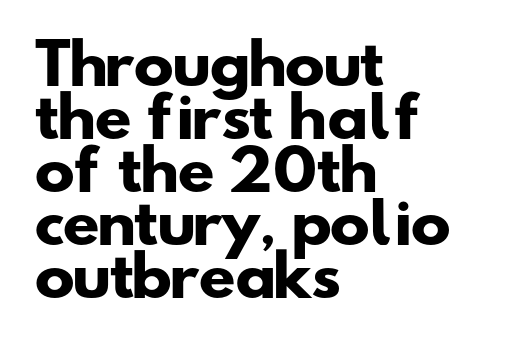
{"serif": "no", "bold": "yes", "weight": "heavy", "width": "wide", "stroke_contrast": "low", "x_height": "small", "monospaced": "no", "underline": "no", "align": "left", "line_spacing": "tight", "line_spacing_ratio": 0.98, "letter_spacing": "normal", "letter_spacing_em": 0.0, "glyph_px": 54}
